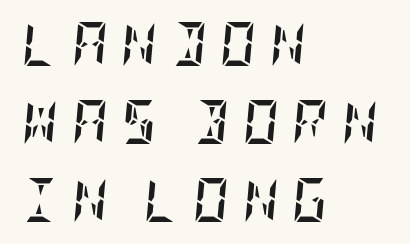
Q: Is the text bold? A: Yes.
Q: Is the text italic (slanted)? A: Yes, it leans right by about 5 degrees.
Q: Is the text underlined? A: No.
Q: How is the paragraph aligned? A: Left-aligned.
Q: Is the spacing between letters normal or unusually wide? A: Unusually wide.
Q: Width (condensed, normal, or wide)? A: Condensed.
Q: Stroke contrast? A: Low.
Q: x-height? A: Large.
